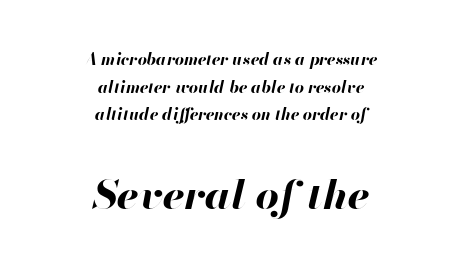
Q: Is the text bold? A: Yes.
Q: Is the text italic (slanted)? A: Yes, it leans right by about 13 degrees.
Q: Is the text underlined? A: No.
Q: How is the paragraph aligned? A: Centered.
Q: Is the spacing between letters normal or unusually wide? A: Normal.
Q: Which block of text is set in a larger size, the first (top) or the second (bottom)? A: The second (bottom) one.
Q: Width (condensed, normal, or wide)? A: Normal.
Q: Stroke contrast? A: High.
Q: x-height? A: Small.
Q: Monospaced? A: No.
